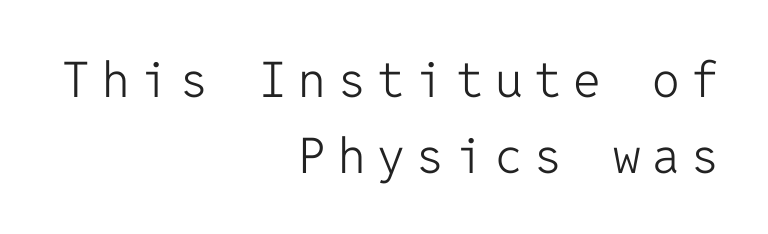
The image shows 49 px light sans-serif type, upright, monospaced; set right-aligned, normal line spacing (1.55x), unusually wide letter spacing (+0.24 em), not underlined; low stroke contrast and a medium x-height.
